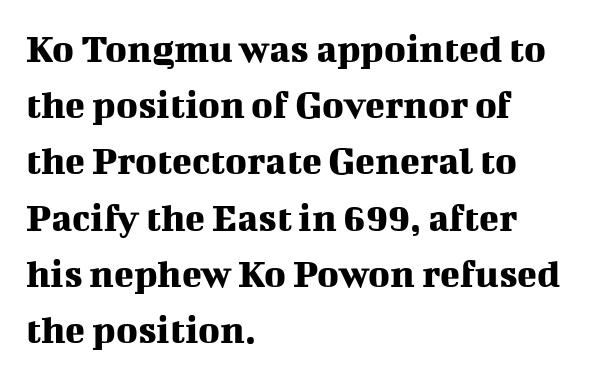
Q: Is the text italic (slanted)? A: No, it is upright.
Q: Is the typeface a serif or a sans-serif typeface? A: Serif.
Q: Is the text underlined? A: No.
Q: How is the paragraph aligned? A: Left-aligned.
Q: Is the spacing between letters normal or unusually wide? A: Normal.
Q: Is the spacing between lines tight, normal or loose? A: Normal.
Q: Width (condensed, normal, or wide)? A: Normal.
Q: Stroke contrast? A: Medium.
Q: x-height? A: Medium.
Q: Monospaced? A: No.
